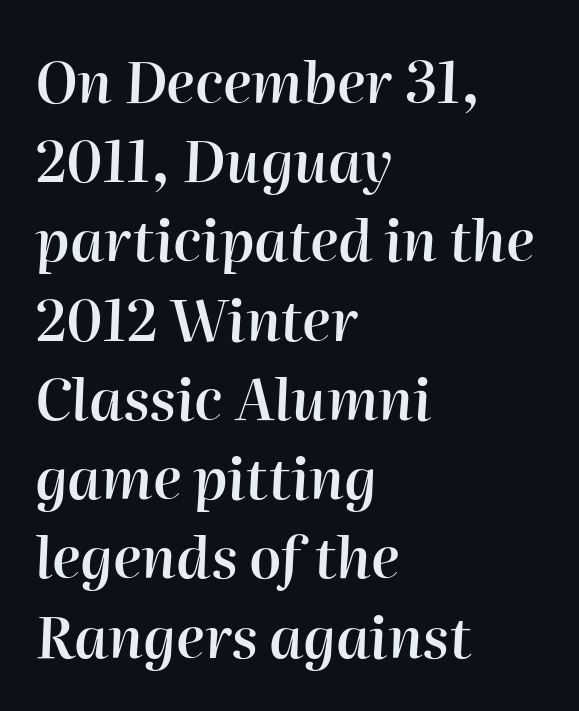
The image shows 57 px semibold type, italic (leaning right); set left-aligned, normal line spacing (1.39x), normal letter spacing, not underlined; high stroke contrast and a medium x-height.
